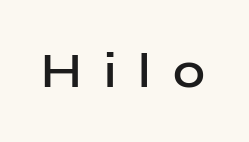
Q: Is the text bold? A: Semi-bold.
Q: Is the text italic (slanted)? A: No, it is upright.
Q: Is the typeface a serif or a sans-serif typeface? A: Sans-serif.
Q: Is the text underlined? A: No.
Q: Is the spacing between letters normal or unusually wide? A: Unusually wide.
Q: Width (condensed, normal, or wide)? A: Normal.
Q: Stroke contrast? A: Low.
Q: x-height? A: Medium.
Q: Monospaced? A: No.
